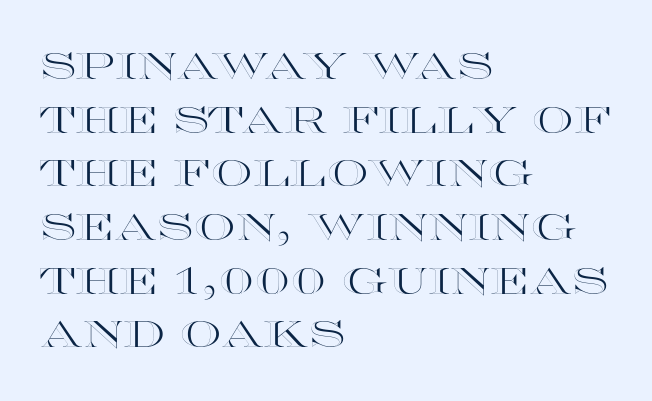
Q: Is the text italic (slanted)? A: No, it is upright.
Q: Is the text underlined? A: No.
Q: How is the paragraph aligned? A: Left-aligned.
Q: Is the spacing between letters normal or unusually wide? A: Normal.
Q: Is the spacing between lines tight, normal or loose? A: Normal.
Q: Width (condensed, normal, or wide)? A: Wide.
Q: x-height? A: Large.
Q: Monospaced? A: No.
